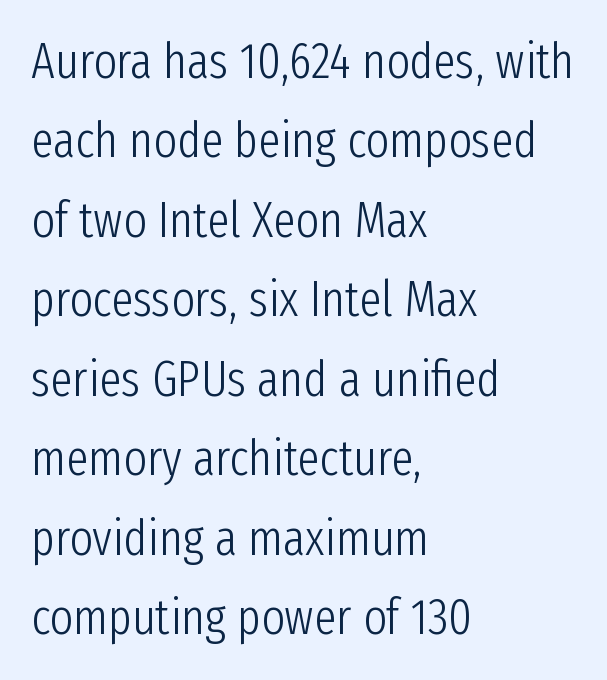
Q: Is the text bold? A: No.
Q: Is the text italic (slanted)? A: No, it is upright.
Q: Is the typeface a serif or a sans-serif typeface? A: Sans-serif.
Q: Is the text underlined? A: No.
Q: How is the paragraph aligned? A: Left-aligned.
Q: Is the spacing between letters normal or unusually wide? A: Normal.
Q: Is the spacing between lines tight, normal or loose? A: Normal.
Q: Width (condensed, normal, or wide)? A: Condensed.
Q: Stroke contrast? A: Low.
Q: x-height? A: Medium.
Q: Monospaced? A: No.
